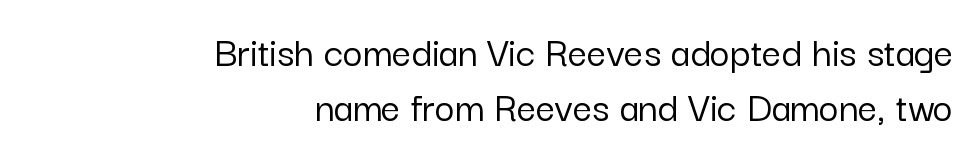
{"serif": "no", "italic": "no", "width": "normal", "stroke_contrast": "low", "x_height": "medium", "monospaced": "no", "underline": "no", "align": "right", "line_spacing": "normal", "line_spacing_ratio": 1.28, "letter_spacing": "normal", "letter_spacing_em": 0.0, "glyph_px": 43}
